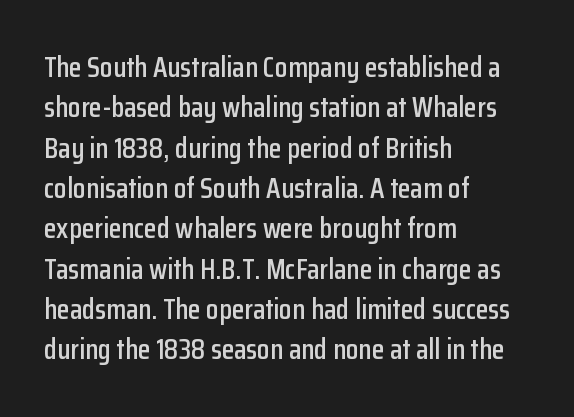
Q: Is the text italic (slanted)? A: No, it is upright.
Q: Is the typeface a serif or a sans-serif typeface? A: Sans-serif.
Q: Is the text underlined? A: No.
Q: How is the paragraph aligned? A: Left-aligned.
Q: Is the spacing between letters normal or unusually wide? A: Normal.
Q: Is the spacing between lines tight, normal or loose? A: Normal.
Q: Width (condensed, normal, or wide)? A: Condensed.
Q: Stroke contrast? A: Low.
Q: x-height? A: Medium.
Q: Monospaced? A: No.
